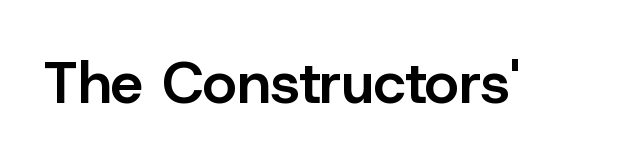
The image shows 59 px semibold sans-serif type, upright; set normal letter spacing, not underlined; low stroke contrast and a medium x-height.
